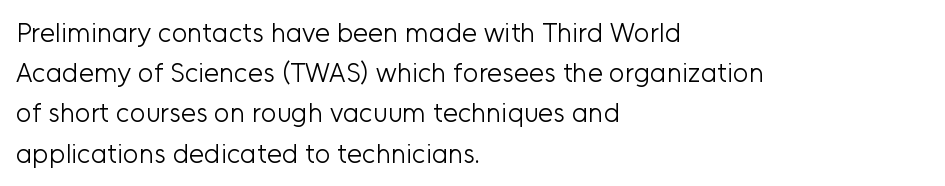
The image shows 27 px text type, upright; set left-aligned, normal line spacing (1.49x), normal letter spacing, not underlined.
